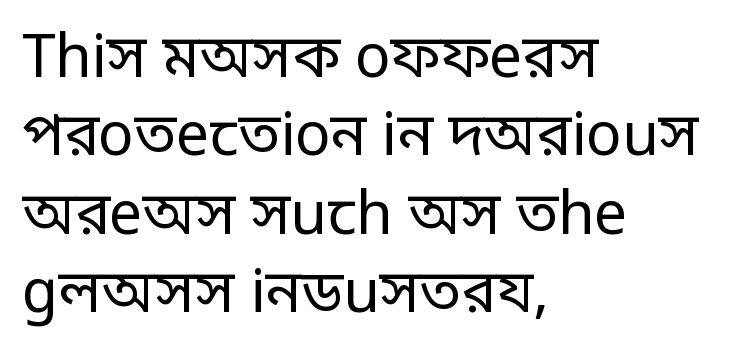
{"serif": "no", "italic": "no", "bold": "no", "weight": "regular", "width": "condensed", "stroke_contrast": "low", "monospaced": "no", "underline": "no", "align": "left", "line_spacing": "normal", "line_spacing_ratio": 1.33, "letter_spacing": "normal", "letter_spacing_em": 0.0, "glyph_px": 59}
